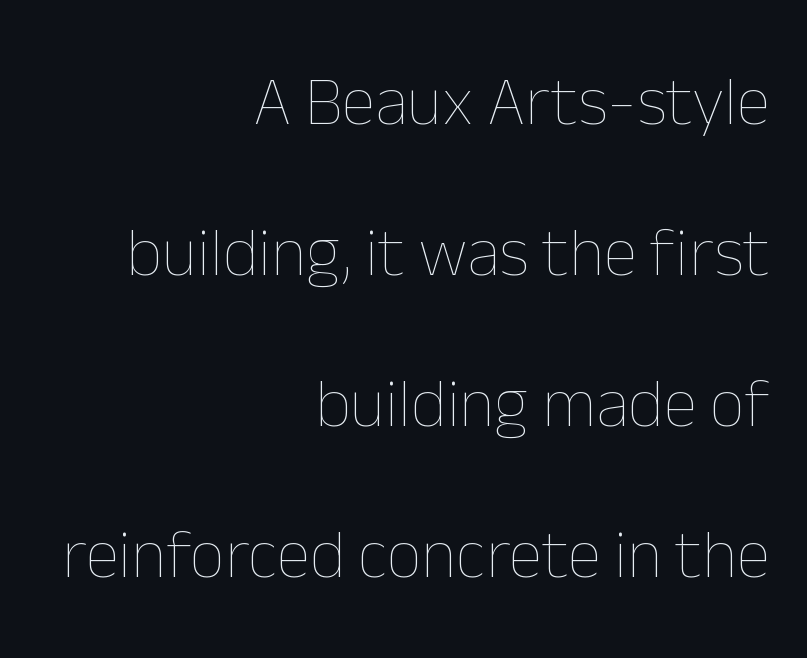
Q: Is the text bold? A: No.
Q: Is the text italic (slanted)? A: No, it is upright.
Q: Is the text underlined? A: No.
Q: How is the paragraph aligned? A: Right-aligned.
Q: Is the spacing between letters normal or unusually wide? A: Normal.
Q: Is the spacing between lines tight, normal or loose? A: Loose.
Q: Width (condensed, normal, or wide)? A: Normal.
Q: Stroke contrast? A: Low.
Q: x-height? A: Medium.
Q: Monospaced? A: No.
